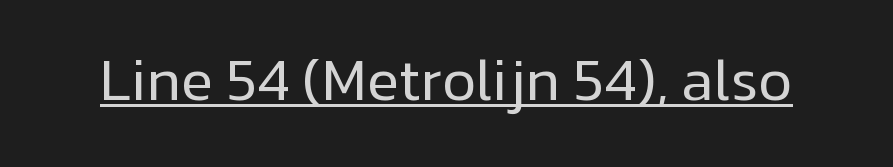
Proportional: the letters do not fall into vertical columns. Glyph-to-glyph distance matches everyday printed text. A quiet, ordinary-to-light weight characterises the typeface. The font's upright variant was chosen for this text. Grotesque or geometric, the face here clearly has no serifs.
